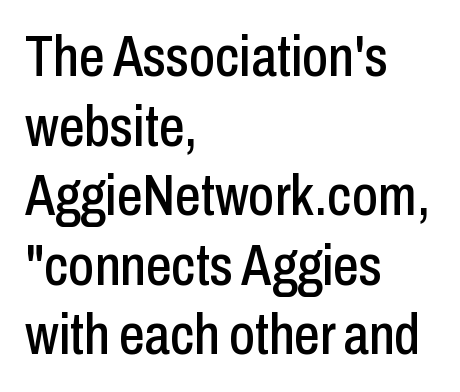
These lines keep a tight, regular rhythm from letter to letter. Is this a fixed-width face? No — the glyphs have proportional, varying widths. The ragged edge is on the right, which tells us the setting is flush left. The space beneath each line is pristine and unruled. Typographically, this falls in the sans-serif category. Is there any slant? The stems are plumb.
